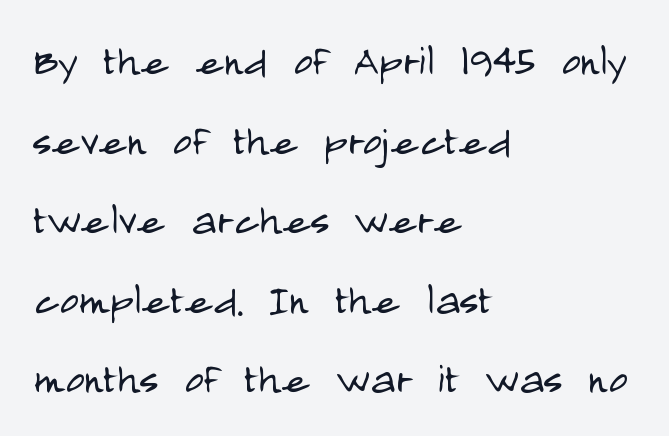
The image shows 52 px light, condensed sans-serif type, upright; set left-aligned, normal line spacing (1.53x), normal letter spacing, not underlined; low stroke contrast and a large x-height.
